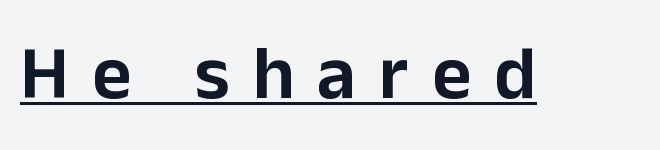
Q: Is the text italic (slanted)? A: No, it is upright.
Q: Is the typeface a serif or a sans-serif typeface? A: Sans-serif.
Q: Is the text underlined? A: Yes.
Q: Is the spacing between letters normal or unusually wide? A: Unusually wide.
Q: Width (condensed, normal, or wide)? A: Normal.
Q: Stroke contrast? A: Low.
Q: x-height? A: Medium.
Q: Monospaced? A: No.
